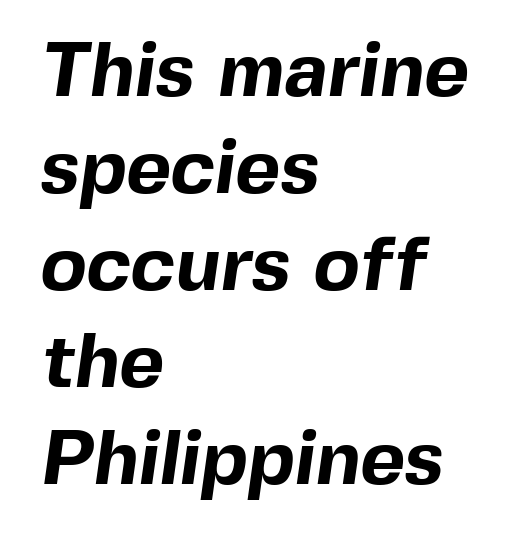
The image shows 77 px bold sans-serif type; set left-aligned, normal line spacing (1.26x), normal letter spacing, not underlined; a medium x-height.
